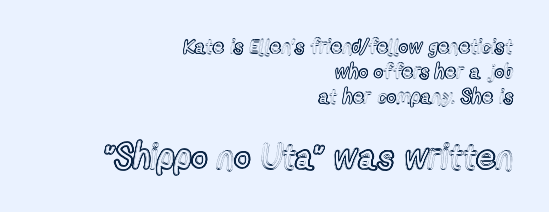
Q: Is the text italic (slanted)? A: Yes.
Q: Is the text underlined? A: No.
Q: How is the paragraph aligned? A: Right-aligned.
Q: Is the spacing between letters normal or unusually wide? A: Normal.
Q: Is the spacing between lines tight, normal or loose? A: Normal.
Q: Which block of text is set in a larger size, the first (top) or the second (bottom)? A: The second (bottom) one.
Q: Width (condensed, normal, or wide)? A: Condensed.
Q: x-height? A: Medium.
Q: Monospaced? A: No.
